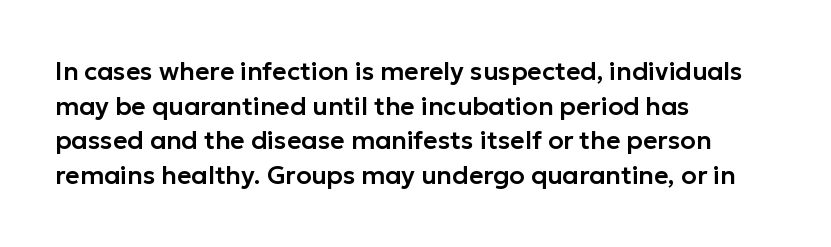
Q: Is the text italic (slanted)? A: No, it is upright.
Q: Is the text underlined? A: No.
Q: How is the paragraph aligned? A: Left-aligned.
Q: Is the spacing between letters normal or unusually wide? A: Normal.
Q: Is the spacing between lines tight, normal or loose? A: Normal.
